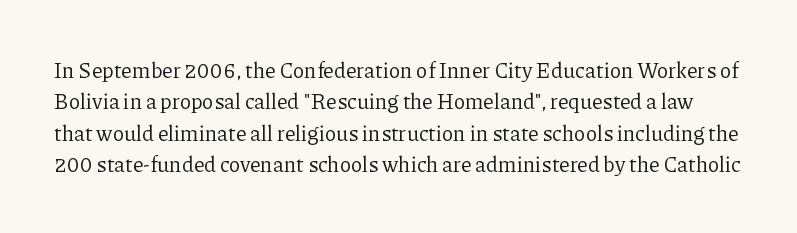
Q: Is the text bold? A: No.
Q: Is the text italic (slanted)? A: No, it is upright.
Q: Is the text underlined? A: No.
Q: Is the spacing between letters normal or unusually wide? A: Normal.
Q: Is the spacing between lines tight, normal or loose? A: Normal.
